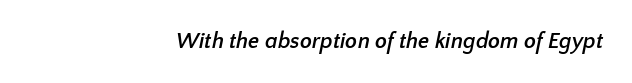
Q: Is the text bold? A: Yes.
Q: Is the text underlined? A: No.
Q: How is the paragraph aligned? A: Right-aligned.
Q: Is the spacing between letters normal or unusually wide? A: Normal.
